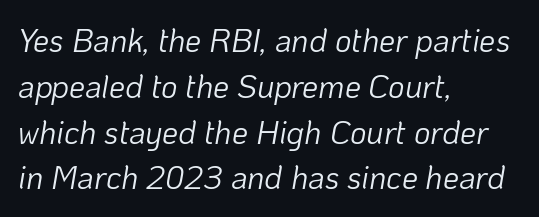
The image shows 32 px light type, italic (leaning right); set left-aligned, normal line spacing (1.43x), normal letter spacing, not underlined; low stroke contrast and a medium x-height.
